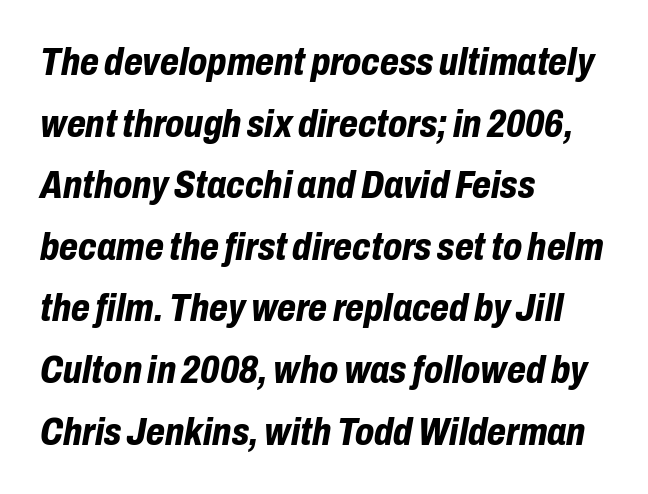
{"italic": "yes", "lean": "right", "slant_degrees": 10, "bold": "yes", "weight": "bold", "width": "condensed", "stroke_contrast": "low", "x_height": "medium", "monospaced": "no", "underline": "no", "align": "left", "line_spacing": "normal", "line_spacing_ratio": 1.58, "letter_spacing": "normal", "letter_spacing_em": 0.0, "glyph_px": 39}
